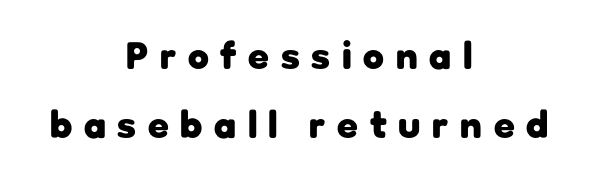
Q: Is the text bold? A: Yes.
Q: Is the text italic (slanted)? A: No, it is upright.
Q: Is the typeface a serif or a sans-serif typeface? A: Sans-serif.
Q: Is the text underlined? A: No.
Q: How is the paragraph aligned? A: Centered.
Q: Is the spacing between letters normal or unusually wide? A: Unusually wide.
Q: Width (condensed, normal, or wide)? A: Normal.
Q: Stroke contrast? A: Low.
Q: x-height? A: Medium.
Q: Monospaced? A: No.
